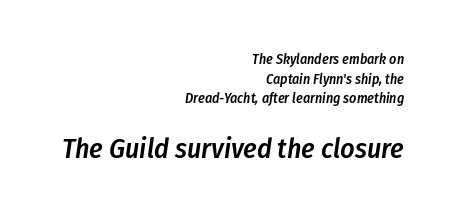
The image shows 28 px semibold, condensed type, italic (leaning right); set right-aligned, normal line spacing (1.4x), normal letter spacing, not underlined; the second (bottom) block is 2.0x larger; low stroke contrast and a medium x-height.
